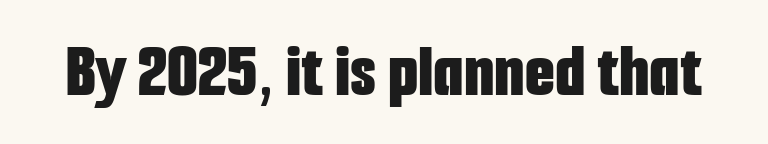
Q: Is the text bold? A: Yes.
Q: Is the text italic (slanted)? A: No, it is upright.
Q: Is the typeface a serif or a sans-serif typeface? A: Sans-serif.
Q: Is the text underlined? A: No.
Q: Is the spacing between letters normal or unusually wide? A: Normal.
Q: Width (condensed, normal, or wide)? A: Condensed.
Q: Stroke contrast? A: Low.
Q: x-height? A: Medium.
Q: Monospaced? A: No.
